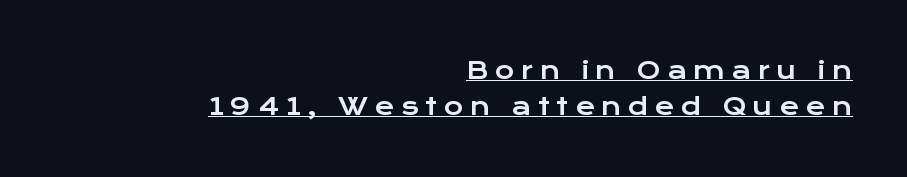
Short and long lines alike share a common ending point at right. The rendering inserts visible extra space after every character. The passage shown stacks its lines at a standard gap. Looks like someone drew a line under every word here. This sample uses an upright cut, with every glyph sitting square on the baseline.
